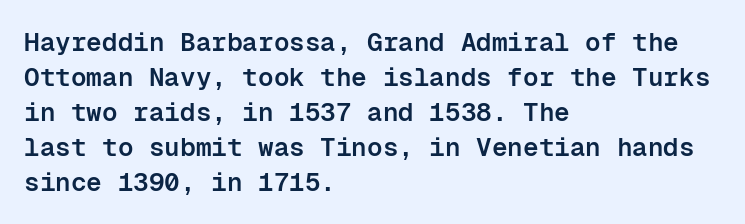
Tracking here is standard; glyphs follow each other at the usual distance. Posture: vertical. This block has exactly the height ordinary leading produces. On the weight axis this lands at semibold, roughly 600. Underline: absent. The rag falls on the right side of this text block.
